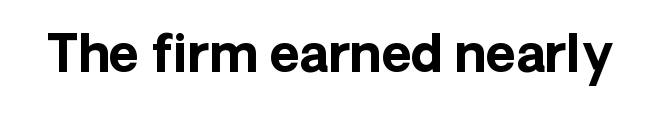
Q: Is the text bold? A: Yes.
Q: Is the text italic (slanted)? A: No, it is upright.
Q: Is the typeface a serif or a sans-serif typeface? A: Sans-serif.
Q: Is the text underlined? A: No.
Q: Is the spacing between letters normal or unusually wide? A: Normal.
Q: Width (condensed, normal, or wide)? A: Normal.
Q: Stroke contrast? A: Low.
Q: x-height? A: Medium.
Q: Monospaced? A: No.
